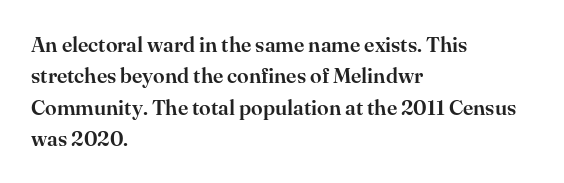
The compositor pushed each line to the left boundary. The designer left line spacing at the default. The rendering keeps characters at their native spacing. No italicization has been applied; the sample stays upright. Clear beneath every line of the passage.
